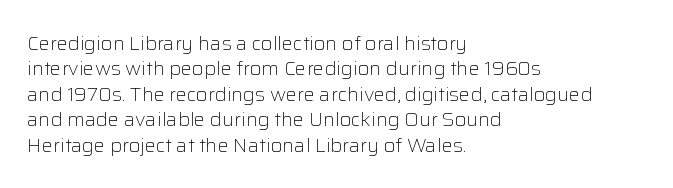
Q: Is the text bold? A: No.
Q: Is the text italic (slanted)? A: No, it is upright.
Q: Is the text underlined? A: No.
Q: How is the paragraph aligned? A: Left-aligned.
Q: Is the spacing between letters normal or unusually wide? A: Normal.
Q: Is the spacing between lines tight, normal or loose? A: Normal.
